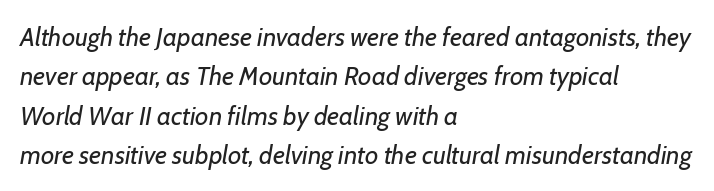
The image shows 26 px text type, italic (leaning right); set left-aligned, normal line spacing (1.51x), normal letter spacing, not underlined.
